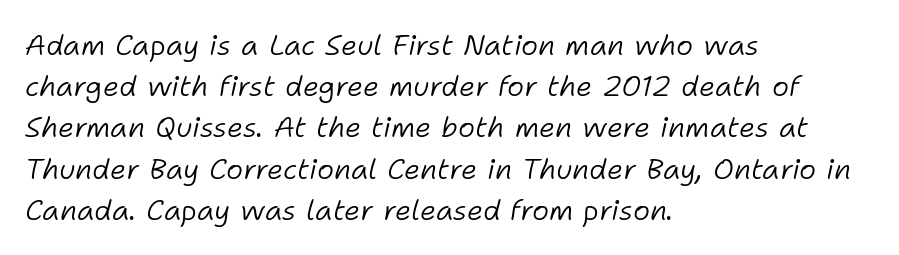
Q: Is the text bold? A: No.
Q: Is the text italic (slanted)? A: Yes, it leans right by about 11 degrees.
Q: Is the text underlined? A: No.
Q: How is the paragraph aligned? A: Left-aligned.
Q: Is the spacing between letters normal or unusually wide? A: Normal.
Q: Is the spacing between lines tight, normal or loose? A: Normal.
Q: Width (condensed, normal, or wide)? A: Normal.
Q: Stroke contrast? A: Low.
Q: x-height? A: Medium.
Q: Monospaced? A: No.
